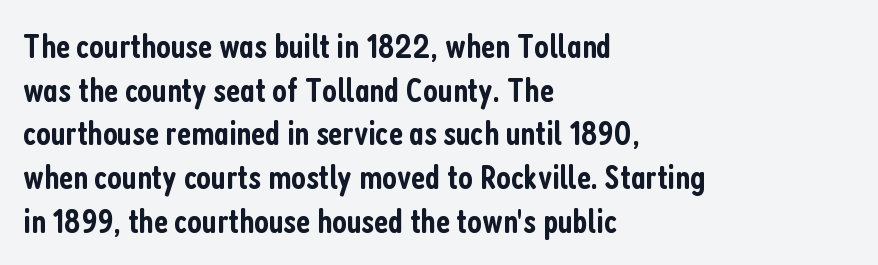
Q: Is the text bold? A: Semi-bold.
Q: Is the text italic (slanted)? A: No, it is upright.
Q: Is the typeface a serif or a sans-serif typeface? A: Sans-serif.
Q: Is the text underlined? A: No.
Q: How is the paragraph aligned? A: Left-aligned.
Q: Is the spacing between letters normal or unusually wide? A: Normal.
Q: Is the spacing between lines tight, normal or loose? A: Normal.
Q: Width (condensed, normal, or wide)? A: Condensed.
Q: Stroke contrast? A: Low.
Q: x-height? A: Medium.
Q: Monospaced? A: No.
